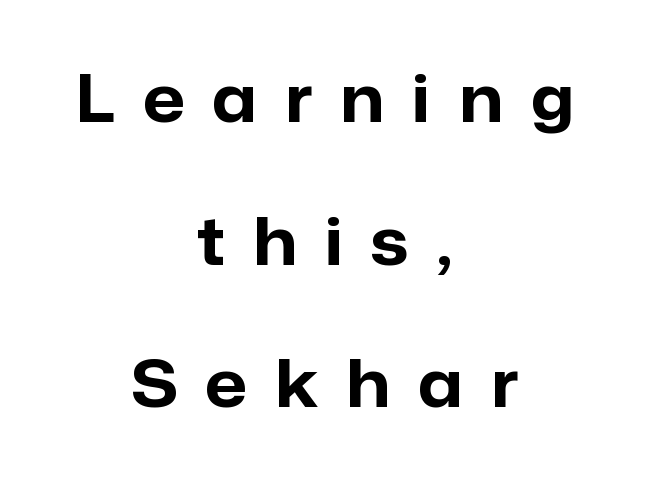
{"serif": "no", "italic": "no", "bold": "yes", "weight": "bold", "width": "normal", "stroke_contrast": "low", "x_height": "medium", "monospaced": "no", "underline": "no", "align": "center", "line_spacing": "loose", "line_spacing_ratio": 2.16, "letter_spacing": "wide", "letter_spacing_em": 0.43, "glyph_px": 66}
